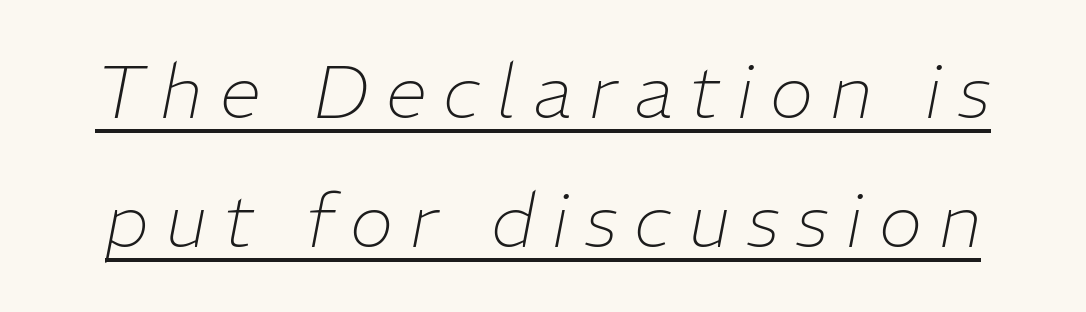
{"italic": "yes", "lean": "right", "slant_degrees": 11, "bold": "no", "weight": "thin", "width": "normal", "stroke_contrast": "low", "x_height": "medium", "monospaced": "no", "underline": "yes", "line_spacing_ratio": 1.74, "letter_spacing": "wide", "letter_spacing_em": 0.23, "glyph_px": 74}
